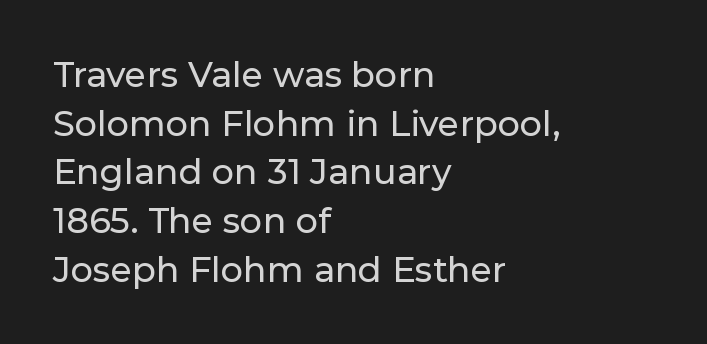
The image shows 35 px sans-serif type, upright; set left-aligned, normal line spacing (1.39x), normal letter spacing, not underlined; low stroke contrast and a medium x-height.
